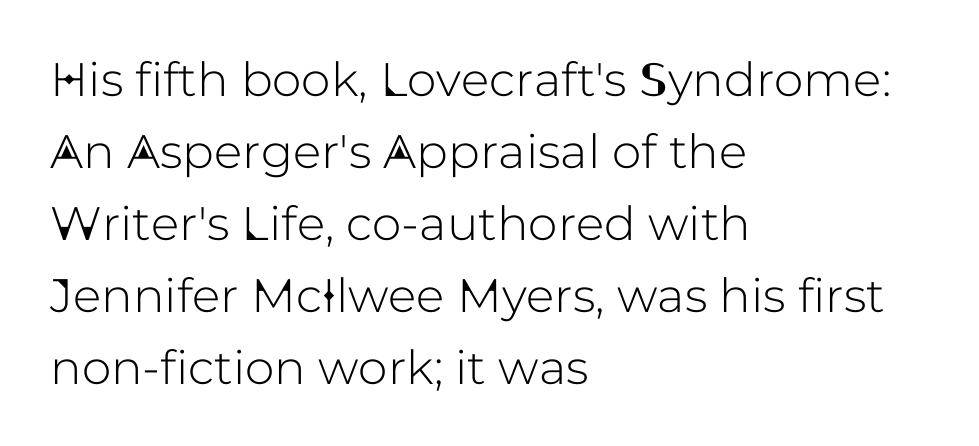
The letters advance in unequal steps, a hallmark of proportional type. Underlining? Definitely not there. The passage shown is typeset with a sans-serif family. A typesetter would call this zero additional tracking. Quick note: not italic, upright.
